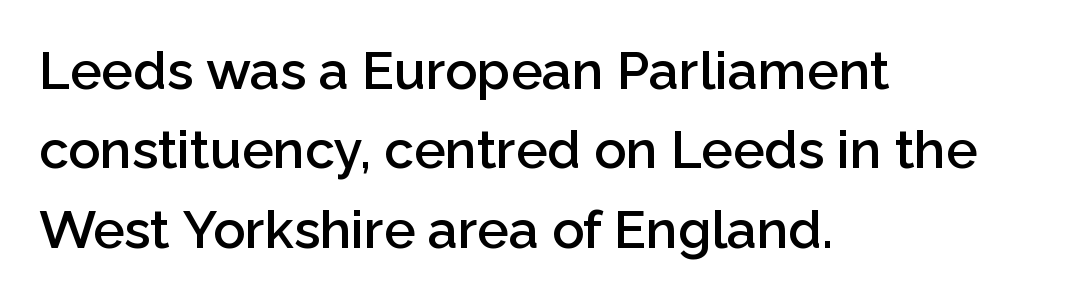
Q: Is the text bold? A: Semi-bold.
Q: Is the text italic (slanted)? A: No, it is upright.
Q: Is the typeface a serif or a sans-serif typeface? A: Sans-serif.
Q: Is the text underlined? A: No.
Q: How is the paragraph aligned? A: Left-aligned.
Q: Is the spacing between letters normal or unusually wide? A: Normal.
Q: Is the spacing between lines tight, normal or loose? A: Normal.
Q: Width (condensed, normal, or wide)? A: Normal.
Q: Stroke contrast? A: Low.
Q: x-height? A: Medium.
Q: Monospaced? A: No.
